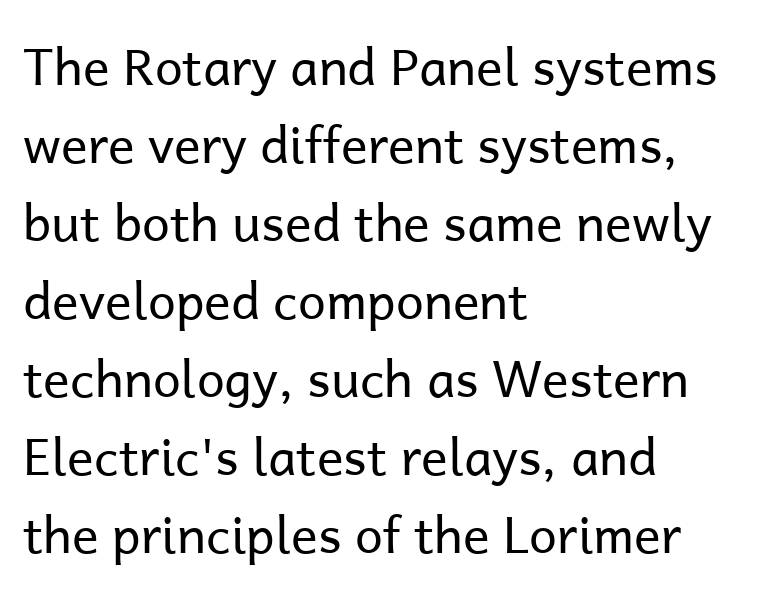
Q: Is the text bold? A: No.
Q: Is the text italic (slanted)? A: No, it is upright.
Q: Is the typeface a serif or a sans-serif typeface? A: Sans-serif.
Q: Is the text underlined? A: No.
Q: How is the paragraph aligned? A: Left-aligned.
Q: Is the spacing between letters normal or unusually wide? A: Normal.
Q: Is the spacing between lines tight, normal or loose? A: Normal.
Q: Width (condensed, normal, or wide)? A: Normal.
Q: Stroke contrast? A: Low.
Q: x-height? A: Medium.
Q: Monospaced? A: No.
